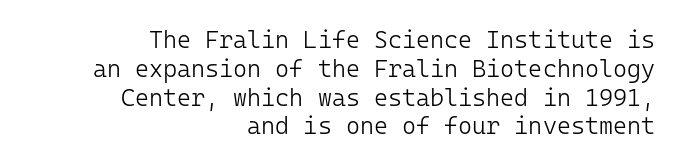
The image shows 24 px text type, upright; set right-aligned, line spacing 1.2x, normal letter spacing, not underlined.
